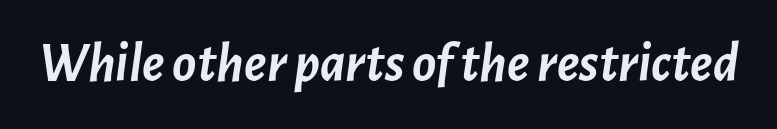
Q: Is the text bold? A: Yes.
Q: Is the text italic (slanted)? A: Yes, it leans right by about 7 degrees.
Q: Is the text underlined? A: No.
Q: Is the spacing between letters normal or unusually wide? A: Normal.
Q: Width (condensed, normal, or wide)? A: Normal.
Q: Stroke contrast? A: Low.
Q: x-height? A: Medium.
Q: Monospaced? A: No.
